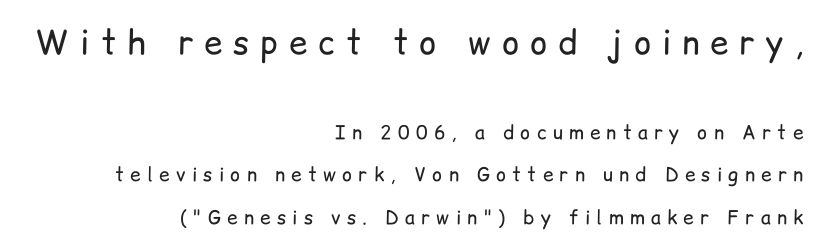
This sample has the flowing, uneven cadence of proportional lettering. Caption: face not bold, strokes unweighted. The face used here is a sans, in the tradition of grotesques and geometrics. Size hierarchy here favors the leading block over the trailing one. Does the leading feel generous? Absolutely, it's lavish. Designer's note — italics off, roman on.
